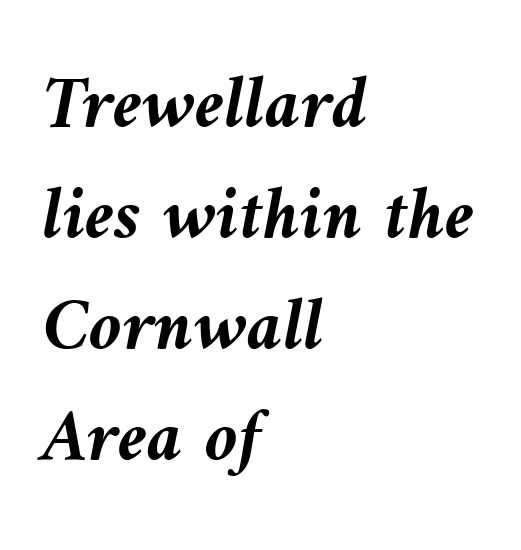
The image shows 75 px semibold type, italic (leaning left); set left-aligned, normal line spacing (1.48x), normal letter spacing, not underlined; medium stroke contrast and a medium x-height.
